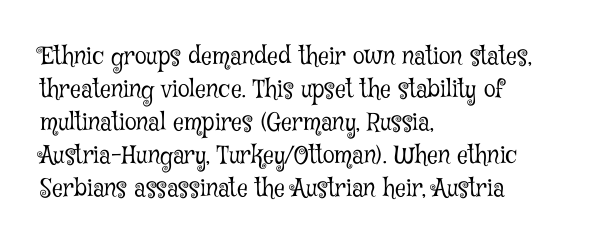
These lines stack with their left ends in a neat column. Letters rest on an invisible, unmarked baseline. The lines sit at an ordinary, default distance from one another. The type sits square on the baseline with zero lean. No letter is thick-stroked: the sample isn't bold. Default kerning and tracking; the words read as compact shapes.
